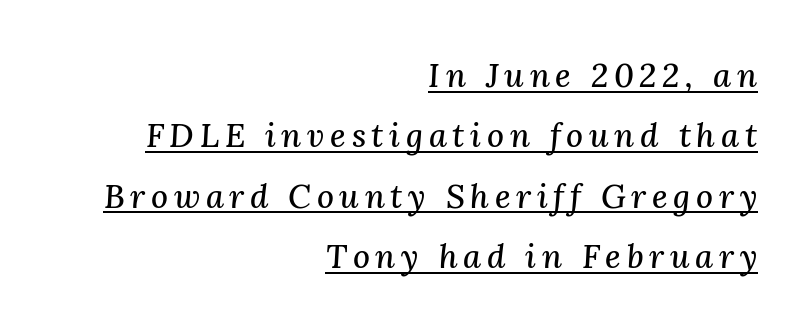
Quick note: italic. A rule runs beneath these lines of type. The rendering uses natural spacing where letterforms have individual widths. The typesetter chose a ragged-left arrangement here. The type family on display is of the serif kind.
